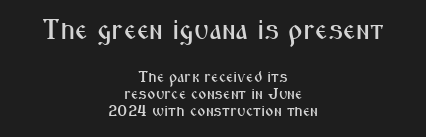
{"serif": "no", "italic": "no", "width": "condensed", "stroke_contrast": "medium", "x_height": "medium", "monospaced": "no", "underline": "no", "align": "center", "line_spacing": "tight", "line_spacing_ratio": 1.08, "letter_spacing": "normal", "letter_spacing_em": 0.0, "larger_block": "first", "size_ratio": 1.75, "glyph_px": 28}
